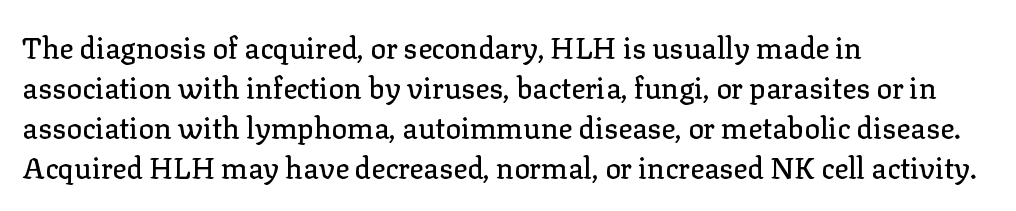
{"serif": "yes", "italic": "no", "width": "normal", "stroke_contrast": "low", "x_height": "medium", "monospaced": "no", "underline": "no", "align": "left", "line_spacing": "normal", "line_spacing_ratio": 1.38, "letter_spacing": "normal", "letter_spacing_em": 0.0, "glyph_px": 29}
